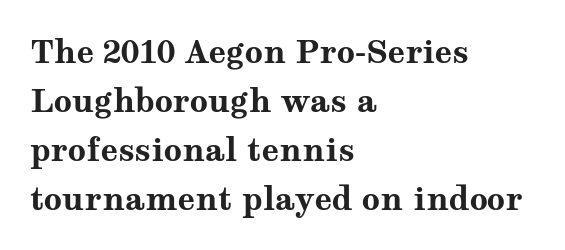
{"serif": "yes", "italic": "no", "bold": "yes", "weight": "bold", "width": "wide", "stroke_contrast": "medium", "x_height": "medium", "monospaced": "no", "underline": "no", "align": "left", "line_spacing": "normal", "line_spacing_ratio": 1.53, "letter_spacing": "normal", "letter_spacing_em": 0.0, "glyph_px": 32}
